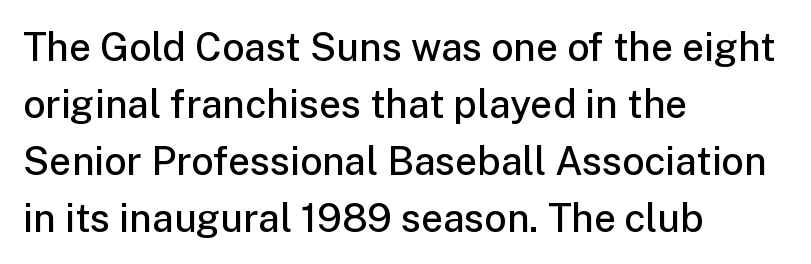
Q: Is the text bold? A: Semi-bold.
Q: Is the text italic (slanted)? A: No, it is upright.
Q: Is the typeface a serif or a sans-serif typeface? A: Sans-serif.
Q: Is the text underlined? A: No.
Q: How is the paragraph aligned? A: Left-aligned.
Q: Is the spacing between letters normal or unusually wide? A: Normal.
Q: Is the spacing between lines tight, normal or loose? A: Normal.
Q: Width (condensed, normal, or wide)? A: Normal.
Q: Stroke contrast? A: Low.
Q: x-height? A: Medium.
Q: Monospaced? A: No.
